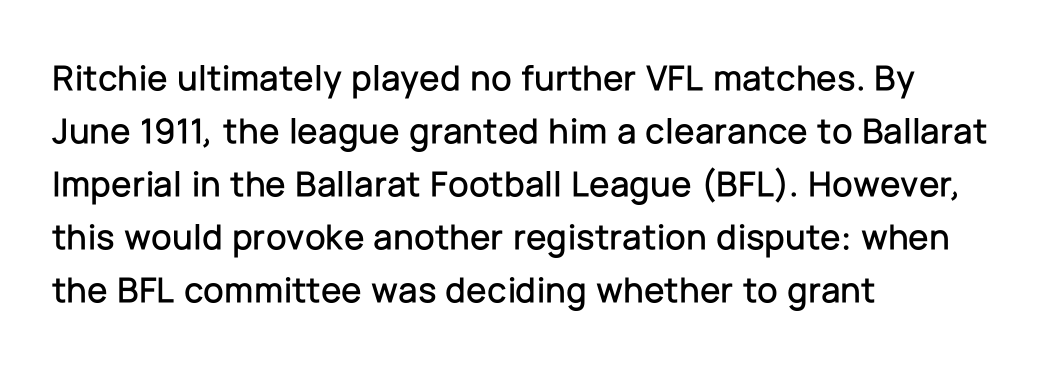
The image shows 37 px sans-serif type, upright; set left-aligned, normal line spacing (1.43x), normal letter spacing, not underlined; low stroke contrast and a medium x-height.
